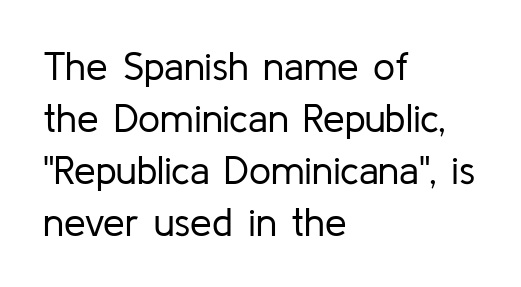
Line spacing here is normal. Posture: upright roman. You could not count columns in this text — the font is proportionally spaced. The line texture is even and compact thanks to regular tracking. Only glyphs here, with clear space below each row. Serif or sans? Sans — the stroke terminals are bare.
